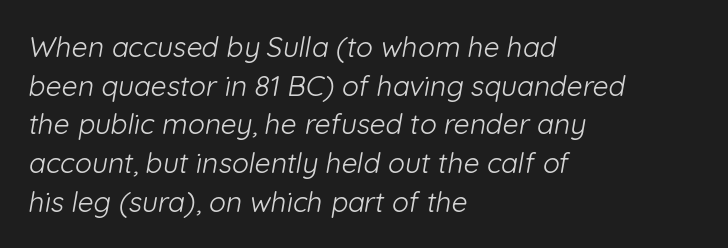
{"serif": "no", "bold": "no", "weight": "light", "width": "normal", "stroke_contrast": "low", "x_height": "medium", "monospaced": "no", "underline": "no", "align": "left", "line_spacing": "normal", "line_spacing_ratio": 1.38, "letter_spacing": "normal", "letter_spacing_em": 0.0, "glyph_px": 28}
